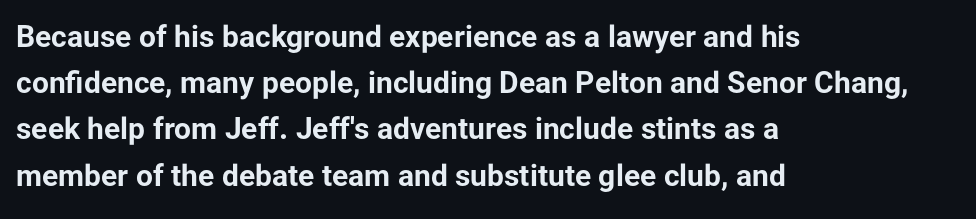
{"serif": "no", "italic": "no", "bold": "yes", "weight": "bold", "width": "normal", "stroke_contrast": "low", "x_height": "medium", "monospaced": "no", "underline": "no", "align": "left", "line_spacing": "normal", "line_spacing_ratio": 1.54, "letter_spacing": "normal", "letter_spacing_em": 0.0, "glyph_px": 30}
